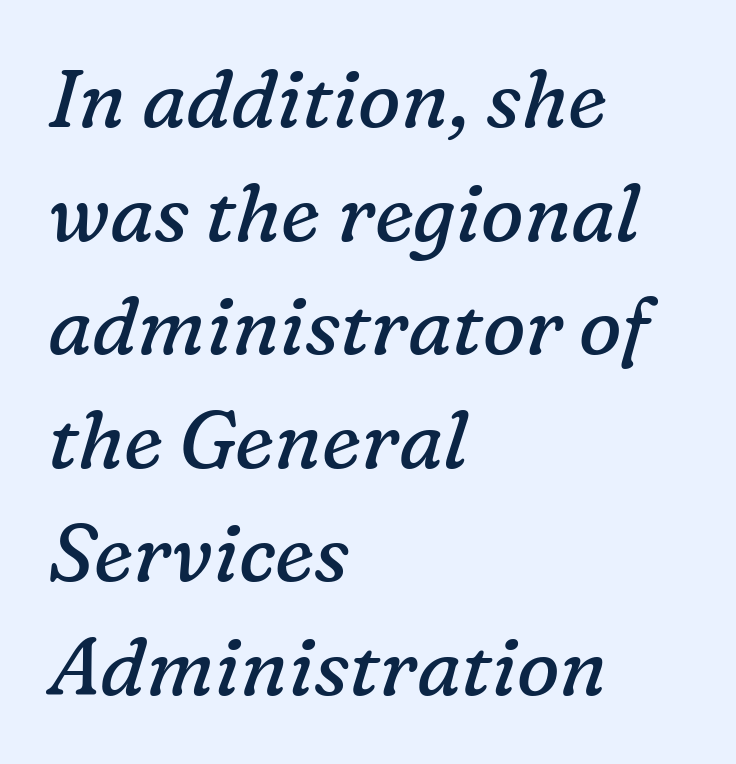
The image shows 80 px regular-weight serif type, italic (leaning right); set left-aligned, normal line spacing (1.42x), normal letter spacing, not underlined; low stroke contrast and a medium x-height.
